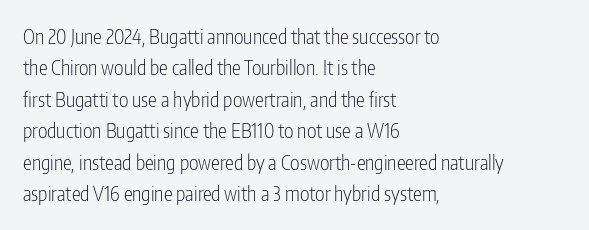
{"italic": "no", "bold": "no", "underline": "no", "align": "left", "line_spacing": "normal", "line_spacing_ratio": 1.57, "letter_spacing": "normal", "letter_spacing_em": 0.0, "glyph_px": 20}
